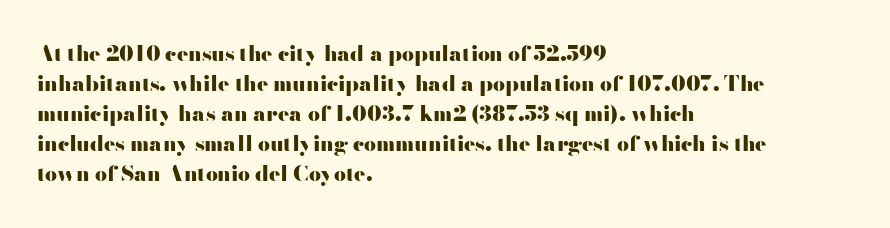
Q: Is the text bold? A: Yes.
Q: Is the text italic (slanted)? A: No, it is upright.
Q: Is the text underlined? A: No.
Q: How is the paragraph aligned? A: Left-aligned.
Q: Is the spacing between letters normal or unusually wide? A: Normal.
Q: Is the spacing between lines tight, normal or loose? A: Normal.
